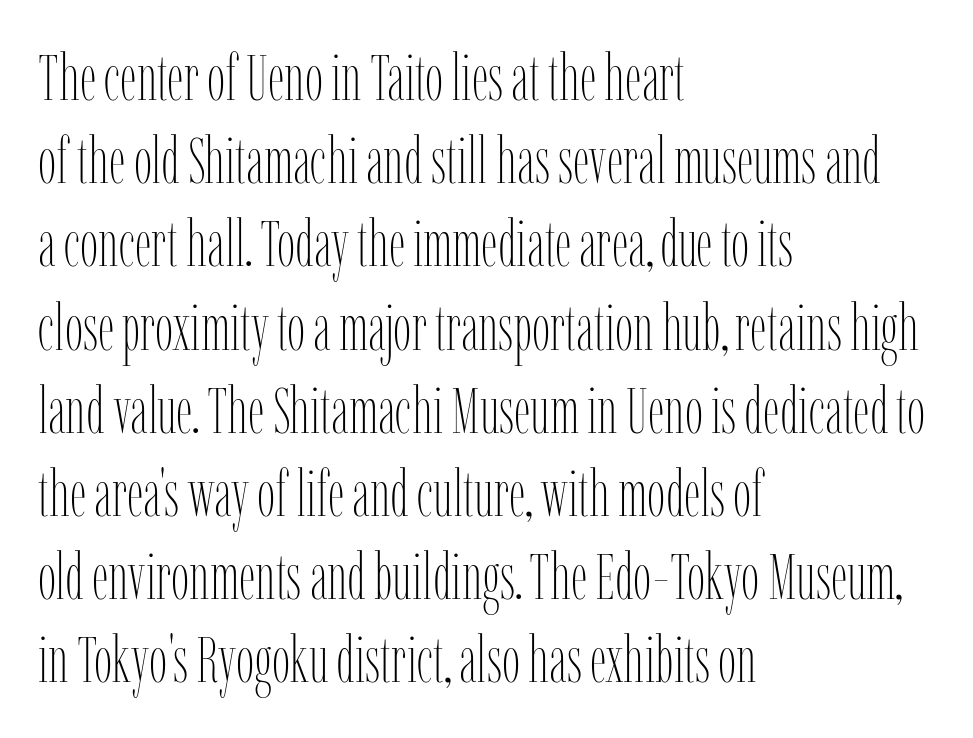
Is there much room between lines? A standard amount, neither cramped nor airy. Nothing heavy about these letters — not bold at all. Here the glyphs are tracked normally, forming tight word shapes. Each letter keeps its own natural width here, so spacing adapts to shape. Descenders hang freely into open space.
